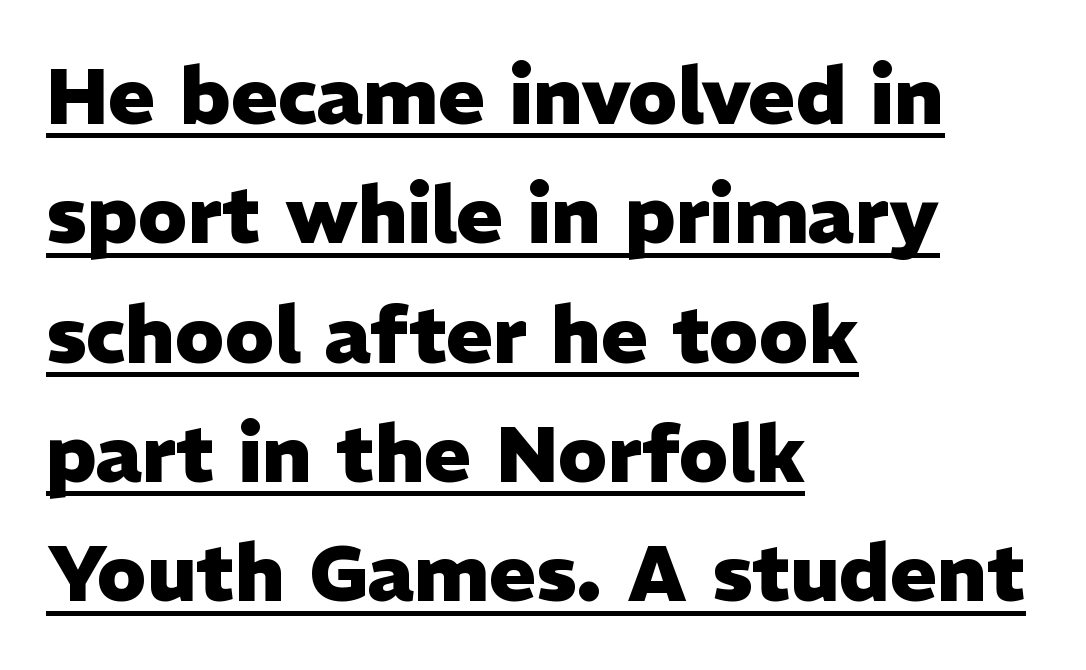
The image shows 79 px heavy sans-serif type, upright; set left-aligned, normal line spacing (1.51x), normal letter spacing, underlined; low stroke contrast and a medium x-height.
